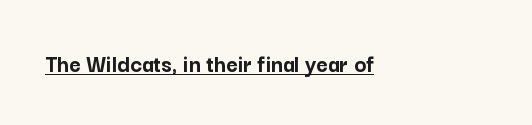
Style check: upright. The type is set solid horizontally, with unmodified tracking. Horizontal alignment here is leftward, the default for most running prose. As a designer I'd log this as weight 700, bold. The rendering uses the underline text-decoration.
